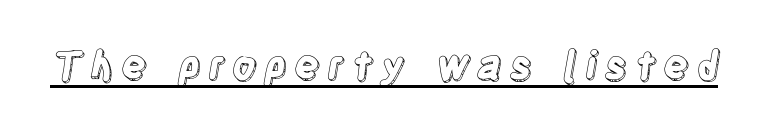
{"width": "condensed", "x_height": "large", "monospaced": "no", "underline": "yes", "glyph_px": 39}
